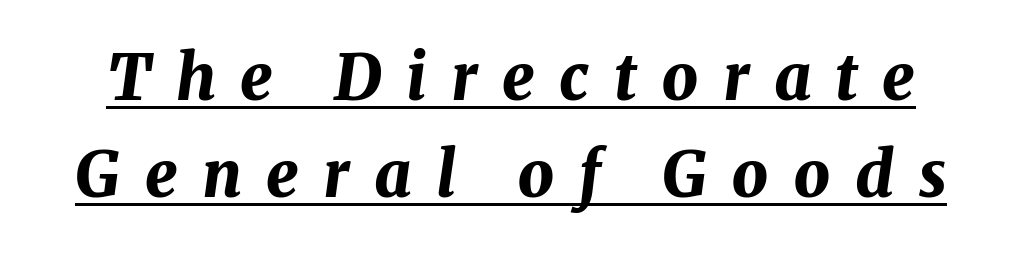
Q: Is the text bold? A: Yes.
Q: Is the text italic (slanted)? A: Yes, it leans right by about 8 degrees.
Q: Is the text underlined? A: Yes.
Q: Is the spacing between letters normal or unusually wide? A: Unusually wide.
Q: Is the spacing between lines tight, normal or loose? A: Normal.
Q: Width (condensed, normal, or wide)? A: Normal.
Q: Stroke contrast? A: Medium.
Q: x-height? A: Medium.
Q: Monospaced? A: No.
